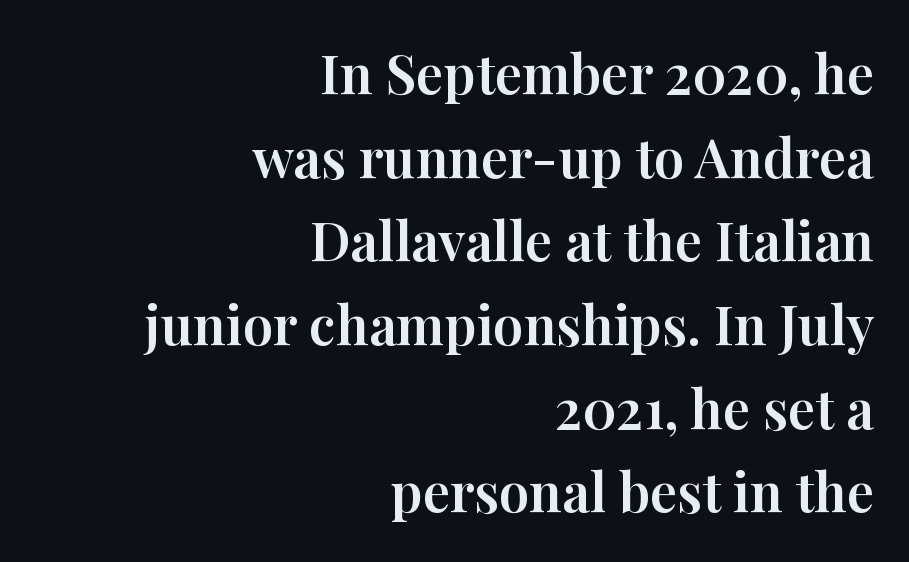
Q: Is the text italic (slanted)? A: No, it is upright.
Q: Is the typeface a serif or a sans-serif typeface? A: Serif.
Q: Is the text underlined? A: No.
Q: How is the paragraph aligned? A: Right-aligned.
Q: Is the spacing between letters normal or unusually wide? A: Normal.
Q: Is the spacing between lines tight, normal or loose? A: Normal.
Q: Width (condensed, normal, or wide)? A: Normal.
Q: Stroke contrast? A: High.
Q: x-height? A: Medium.
Q: Monospaced? A: No.
